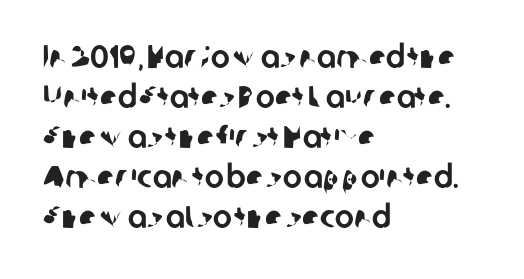
Varying glyph widths throughout — classic text-font behaviour. This rendering features lettering with no underline. The font family rendered here belongs to the sans-serif group. Tracking value appears to be zero — textbook default spacing. Regarding leading, the lines here are spaced in the standard way. Each line starts at the same left margin while the right side varies.
